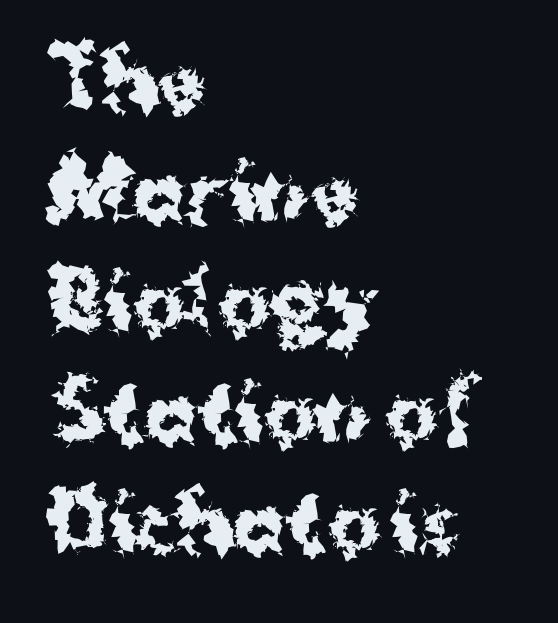
{"serif": "no", "italic": "no", "bold": "yes", "weight": "bold", "width": "normal", "stroke_contrast": "medium", "x_height": "medium", "monospaced": "no", "underline": "no", "align": "left", "line_spacing": "normal", "line_spacing_ratio": 1.4, "letter_spacing": "normal", "letter_spacing_em": 0.0, "glyph_px": 79}
